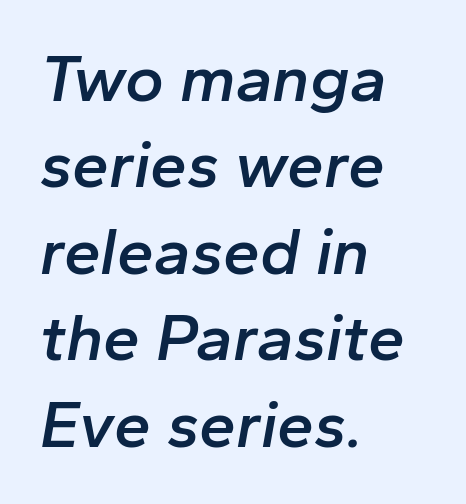
The image shows 66 px semibold type, italic (leaning right); set left-aligned, normal line spacing (1.31x), normal letter spacing, not underlined; low stroke contrast and a medium x-height.
